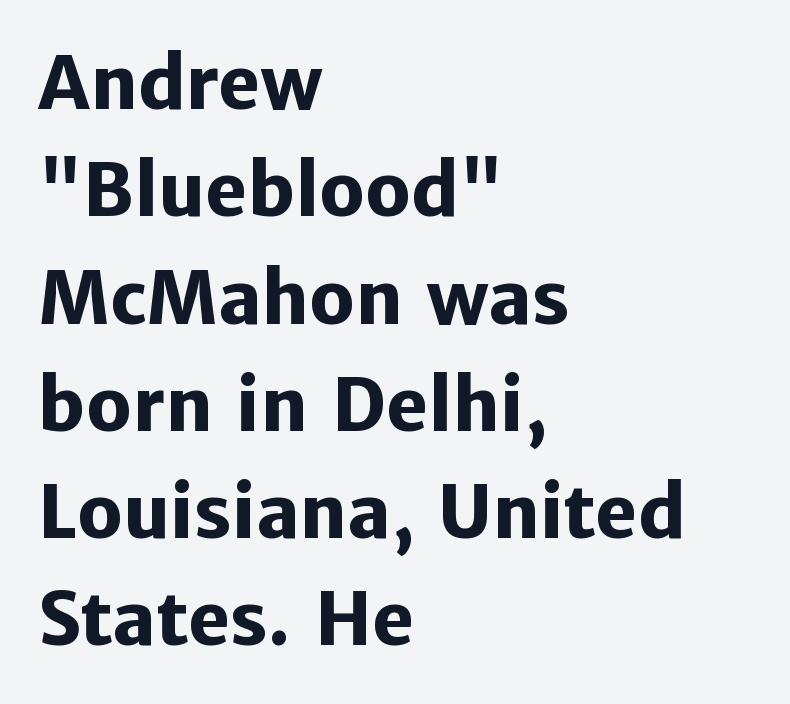
Notice how descenders clear the ascenders below comfortably — that's standard leading. This sample uses a sans-serif face. The space beneath each line is pristine and unruled. Honestly, the letter spacing is just normal — you wouldn't notice it. A typesetter would call this proportional, since set widths differ per character.
